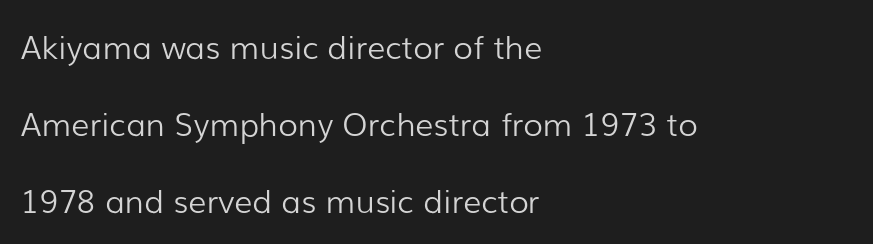
In terms of leading, this rendering errs on the spacious side. Think standard paragraph weight, or any step lighter than that. Proportional: the letters do not fall into vertical columns. The face used here is a sans, in the tradition of grotesques and geometrics. The space directly below the letters is spotless. The passage is arranged the way most books set body copy — flush left.
